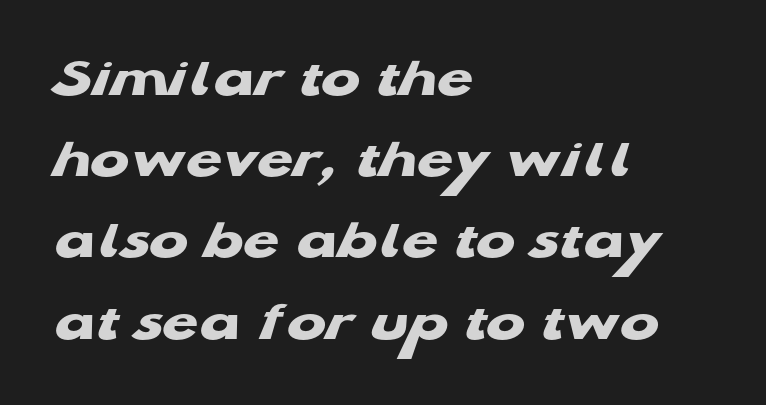
Q: Is the text bold? A: Yes.
Q: Is the typeface a serif or a sans-serif typeface? A: Sans-serif.
Q: Is the text underlined? A: No.
Q: How is the paragraph aligned? A: Left-aligned.
Q: Is the spacing between letters normal or unusually wide? A: Normal.
Q: Is the spacing between lines tight, normal or loose? A: Normal.
Q: Width (condensed, normal, or wide)? A: Wide.
Q: Stroke contrast? A: Low.
Q: x-height? A: Medium.
Q: Monospaced? A: No.
